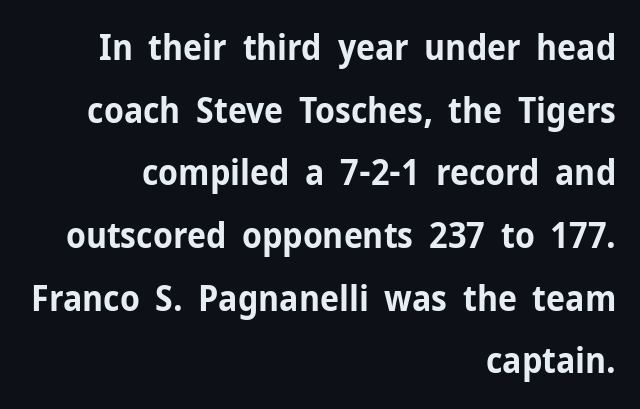
Q: Is the text bold? A: Yes.
Q: Is the text italic (slanted)? A: No, it is upright.
Q: Is the typeface a serif or a sans-serif typeface? A: Sans-serif.
Q: Is the text underlined? A: No.
Q: How is the paragraph aligned? A: Right-aligned.
Q: Is the spacing between letters normal or unusually wide? A: Normal.
Q: Width (condensed, normal, or wide)? A: Normal.
Q: Stroke contrast? A: Low.
Q: x-height? A: Medium.
Q: Monospaced? A: No.
